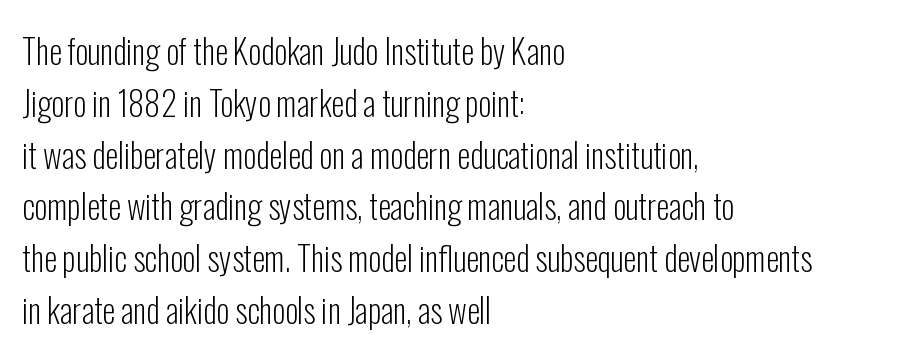
A typesetter would label this face a sans. Only glyphs here, with clear space below each row. Here the glyphs are tracked normally, forming tight word shapes. Notice how the passage keeps a crisp vertical edge on the left only. Rendered with straight, roman letterforms. Compared with typical paragraphs, the rows here are spaced about the same.
